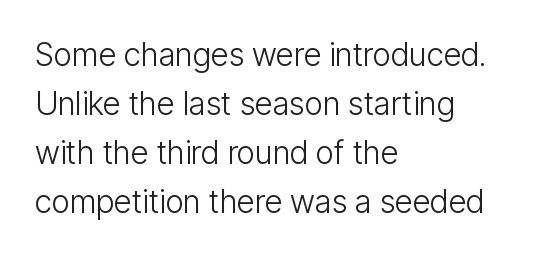
{"serif": "no", "italic": "no", "bold": "no", "weight": "light", "width": "condensed", "stroke_contrast": "low", "x_height": "medium", "monospaced": "no", "underline": "no", "align": "left", "line_spacing": "normal", "line_spacing_ratio": 1.53, "letter_spacing": "normal", "letter_spacing_em": 0.0, "glyph_px": 32}
